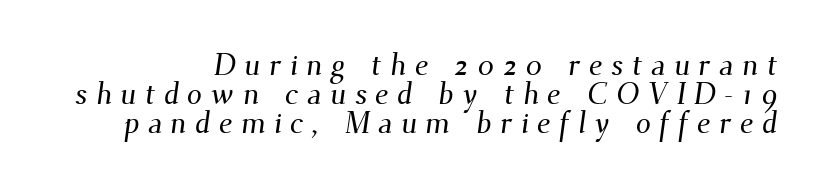
This is serif lettering, the kind often seen in printed books. A typesetter would call this heavily tracked-out type. Nobody drew a line under any word here. You could not count columns in this text — the font is proportionally spaced.
